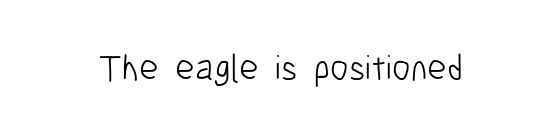
The image shows 37 px light, condensed sans-serif type, upright; set normal letter spacing, not underlined; low stroke contrast and a medium x-height.
